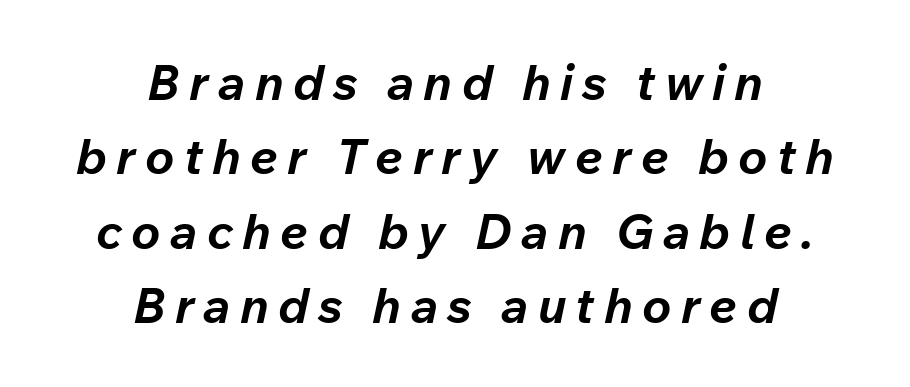
Quick note: interline space is typical. Notice how thick the strokes are: this is what a full bold looks like. These lines are rendered in a variable-pitch font. Beneath every word, the page is bare. The whitespace from short lines is split evenly between both sides. Italic: yes, the glyphs are oblique.
